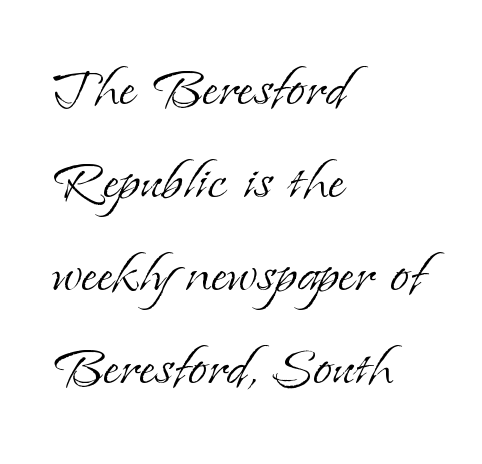
A typesetter would call this zero additional tracking. Any mark beneath the type? The region is blank. Yep, those are serifs on the letters.
